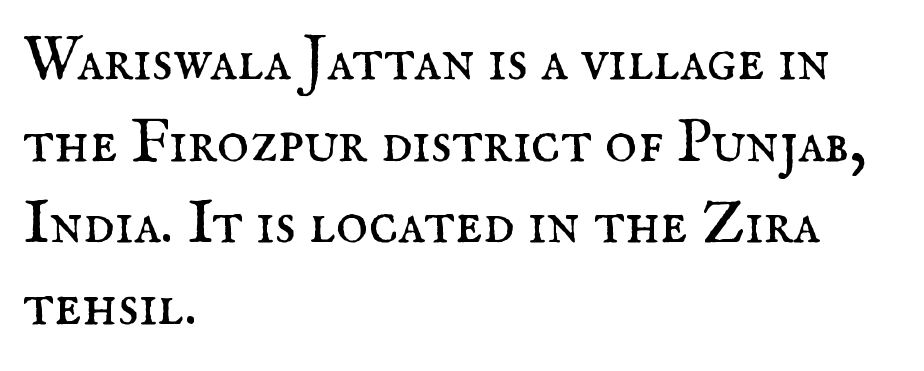
Q: Is the text bold? A: No.
Q: Is the text italic (slanted)? A: No, it is upright.
Q: Is the typeface a serif or a sans-serif typeface? A: Serif.
Q: Is the text underlined? A: No.
Q: How is the paragraph aligned? A: Left-aligned.
Q: Is the spacing between letters normal or unusually wide? A: Normal.
Q: Is the spacing between lines tight, normal or loose? A: Normal.
Q: Width (condensed, normal, or wide)? A: Normal.
Q: Stroke contrast? A: Medium.
Q: x-height? A: Small.
Q: Monospaced? A: No.
